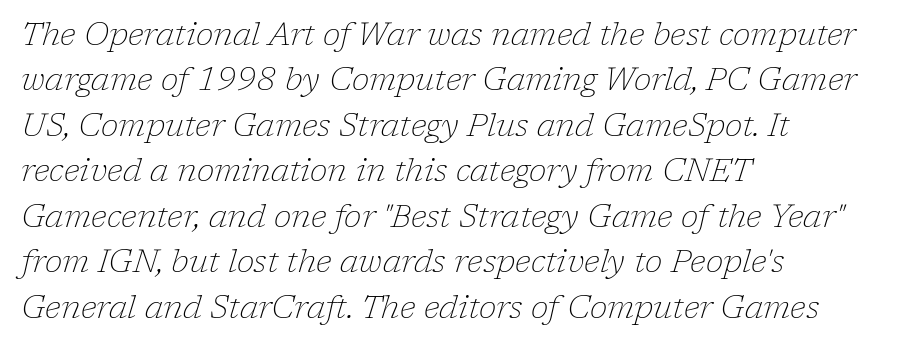
The image shows 32 px thin serif type, italic (leaning right); set left-aligned, normal line spacing (1.42x), normal letter spacing, not underlined; low stroke contrast and a medium x-height.
